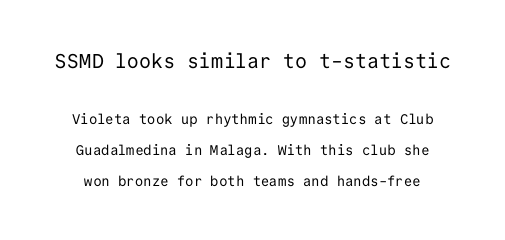
Q: Is the text bold? A: No.
Q: Is the text italic (slanted)? A: No, it is upright.
Q: Is the text underlined? A: No.
Q: Is the spacing between letters normal or unusually wide? A: Normal.
Q: Is the spacing between lines tight, normal or loose? A: Loose.
Q: Which block of text is set in a larger size, the first (top) or the second (bottom)? A: The first (top) one.
